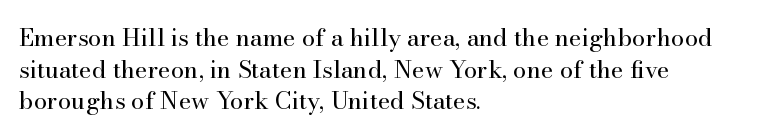
The image shows 24 px text type, upright; set left-aligned, normal line spacing (1.32x), normal letter spacing, not underlined.
